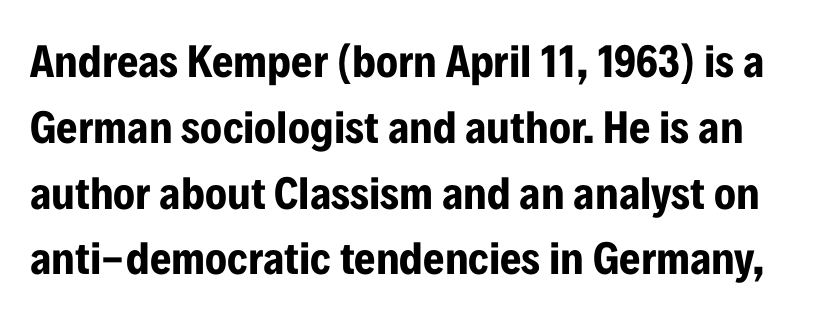
{"serif": "no", "italic": "no", "bold": "yes", "weight": "bold", "width": "condensed", "stroke_contrast": "low", "x_height": "medium", "monospaced": "no", "underline": "no", "line_spacing": "normal", "line_spacing_ratio": 1.43, "letter_spacing": "normal", "letter_spacing_em": 0.0, "glyph_px": 46}
